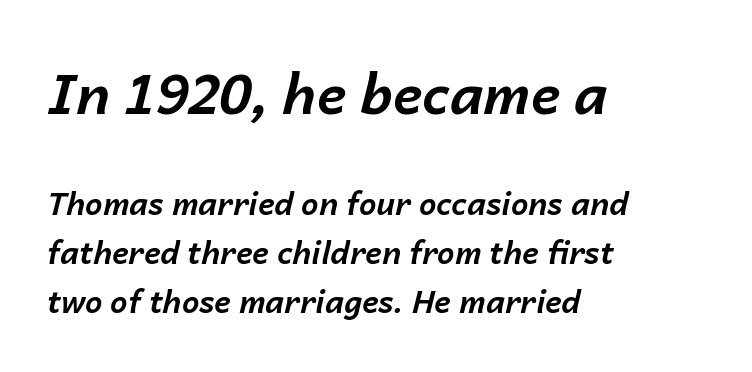
This sample has the flowing, uneven cadence of proportional lettering. The rendering uses a moderate line-height, typical for paragraphs. The tracking reads as untouched default to a designer's eye. The axis of the letterforms is tilted away from vertical.
